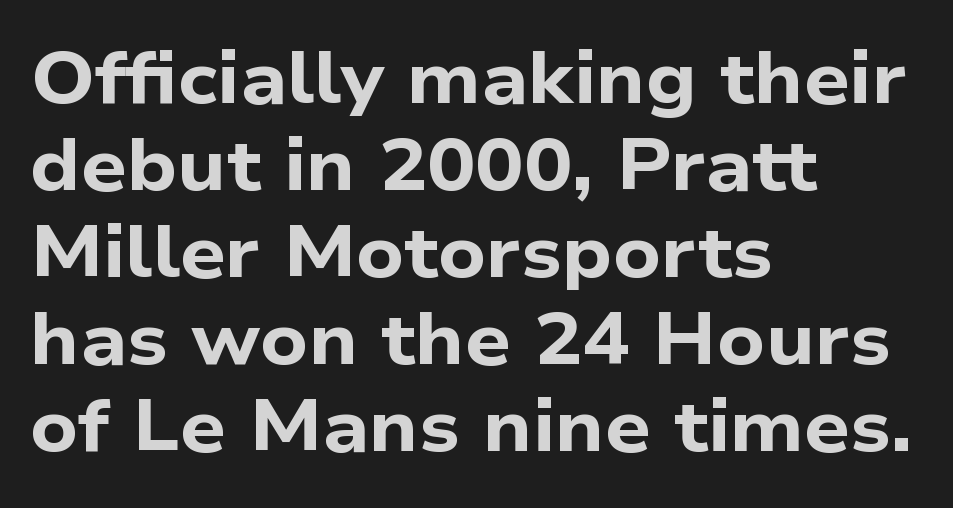
The lines in this sample share a left origin and differ only in where they stop. The face used here has the dense, thick strokes of a bold. In terms of letterform style, serifs are entirely absent. The horizontal fit of the characters is conventional and even. A typesetter would call this proportional, since set widths differ per character.
